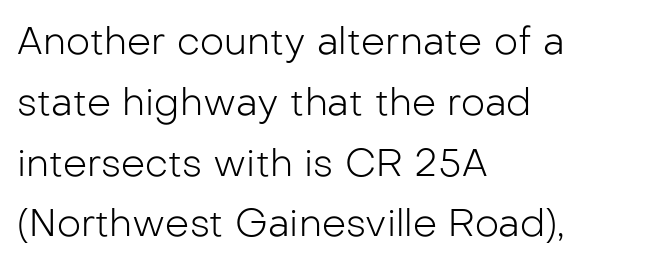
The image shows 38 px light sans-serif type, upright; set left-aligned, normal line spacing (1.6x), normal letter spacing, not underlined; low stroke contrast and a medium x-height.
